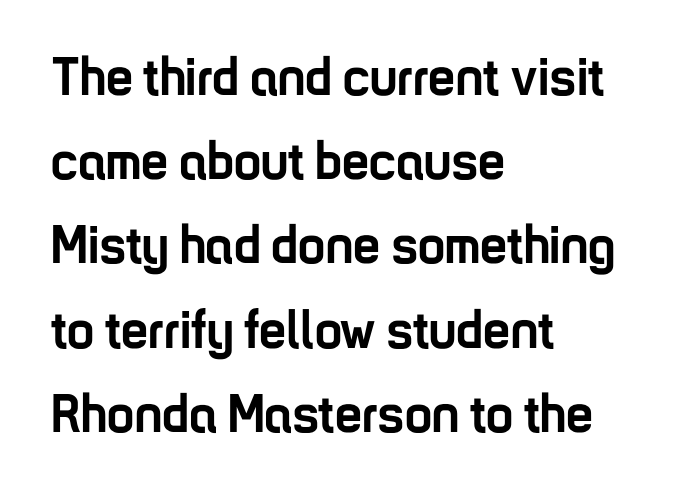
The rendering uses natural spacing where letterforms have individual widths. The rendering shows plain stroke endings on the letterforms — a sans-serif design. The letterforms sit shoulder to shoulder at normal distance. The foot of each line stays bare and open. Notice how descenders clear the ascenders below comfortably — that's standard leading.
